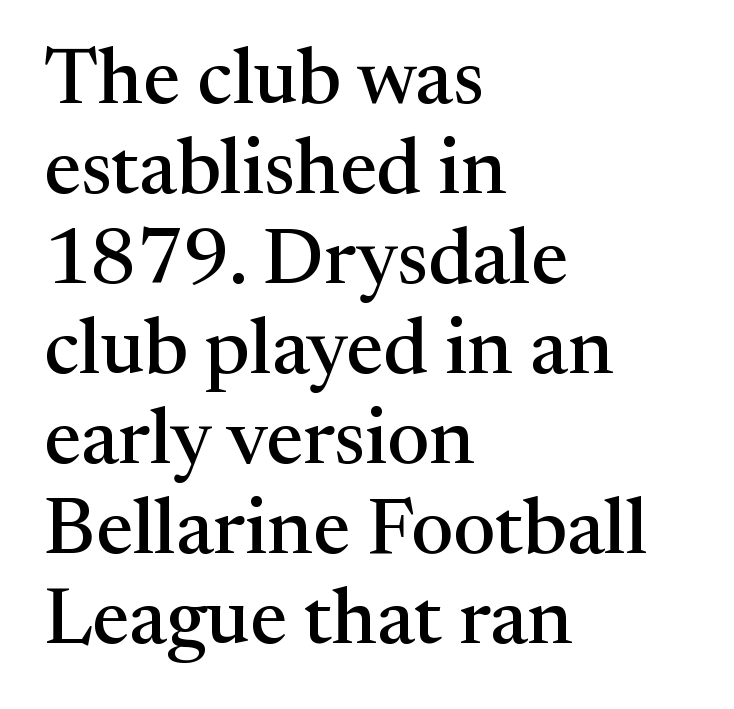
The image shows 79 px serif type, upright; set left-aligned, tight line spacing (1.14x), normal letter spacing, not underlined; medium stroke contrast and a medium x-height.
